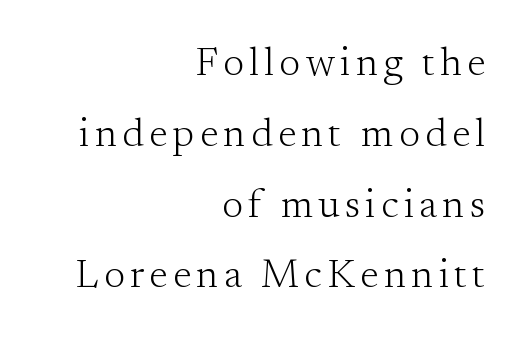
Q: Is the text bold? A: No.
Q: Is the text italic (slanted)? A: No, it is upright.
Q: Is the typeface a serif or a sans-serif typeface? A: Serif.
Q: Is the text underlined? A: No.
Q: How is the paragraph aligned? A: Right-aligned.
Q: Width (condensed, normal, or wide)? A: Normal.
Q: Stroke contrast? A: Medium.
Q: x-height? A: Small.
Q: Monospaced? A: No.
